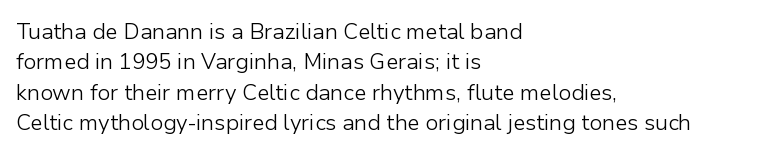
The image shows 22 px text type, upright; set left-aligned, normal line spacing (1.38x), normal letter spacing, not underlined.
